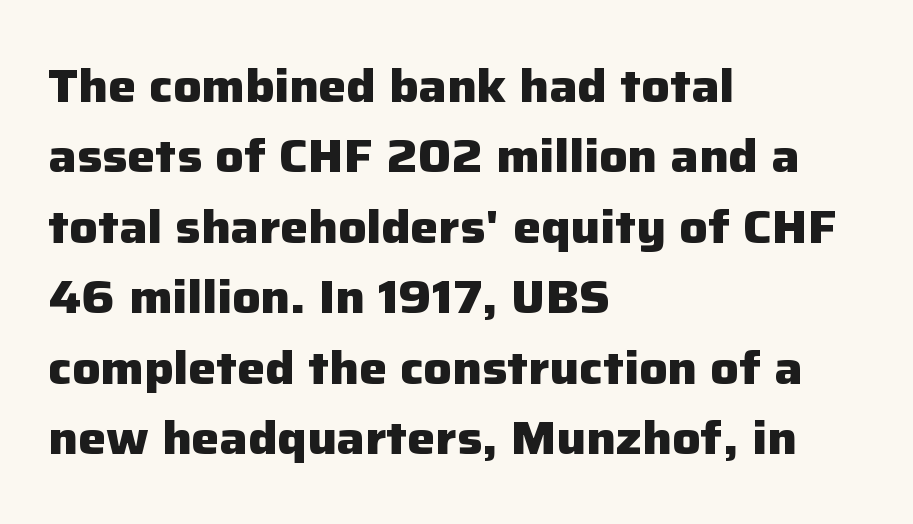
The image shows 47 px heavy sans-serif type, upright; set left-aligned, normal line spacing (1.5x), normal letter spacing, not underlined; low stroke contrast and a medium x-height.
